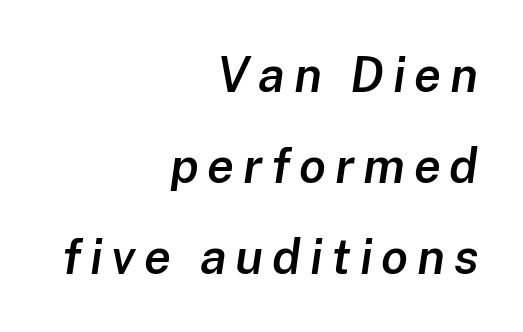
The image shows 49 px semibold type, italic (leaning right); set right-aligned, line spacing 1.86x, not underlined; low stroke contrast and a medium x-height.
